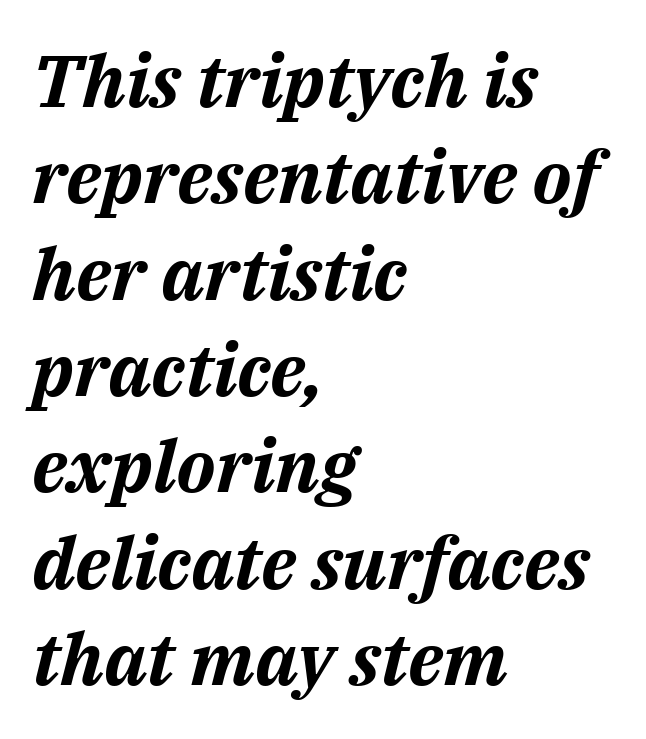
Q: Is the text bold? A: Yes.
Q: Is the text italic (slanted)? A: Yes, it leans right by about 14 degrees.
Q: Is the text underlined? A: No.
Q: How is the paragraph aligned? A: Left-aligned.
Q: Is the spacing between letters normal or unusually wide? A: Normal.
Q: Is the spacing between lines tight, normal or loose? A: Normal.
Q: Width (condensed, normal, or wide)? A: Normal.
Q: Stroke contrast? A: Medium.
Q: x-height? A: Medium.
Q: Monospaced? A: No.
